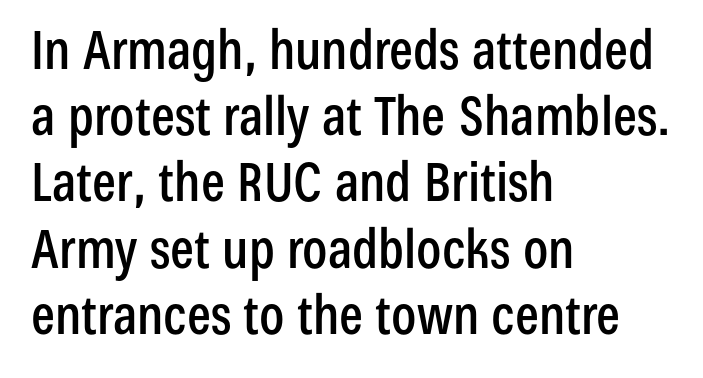
The image shows 53 px condensed sans-serif type, upright; set left-aligned, normal line spacing (1.25x), normal letter spacing, not underlined; low stroke contrast and a medium x-height.
